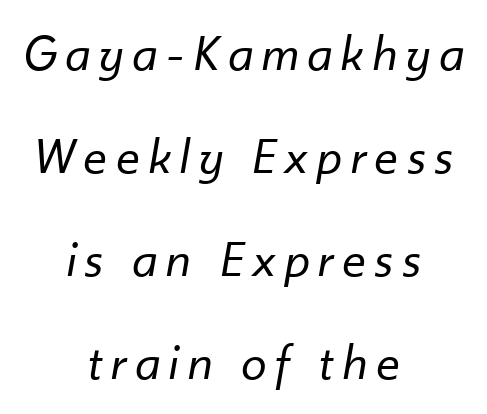
{"italic": "yes", "lean": "right", "slant_degrees": 10, "bold": "no", "weight": "regular", "width": "normal", "stroke_contrast": "low", "x_height": "small", "monospaced": "no", "underline": "no", "align": "center", "line_spacing": "loose", "line_spacing_ratio": 2.02, "glyph_px": 51}
